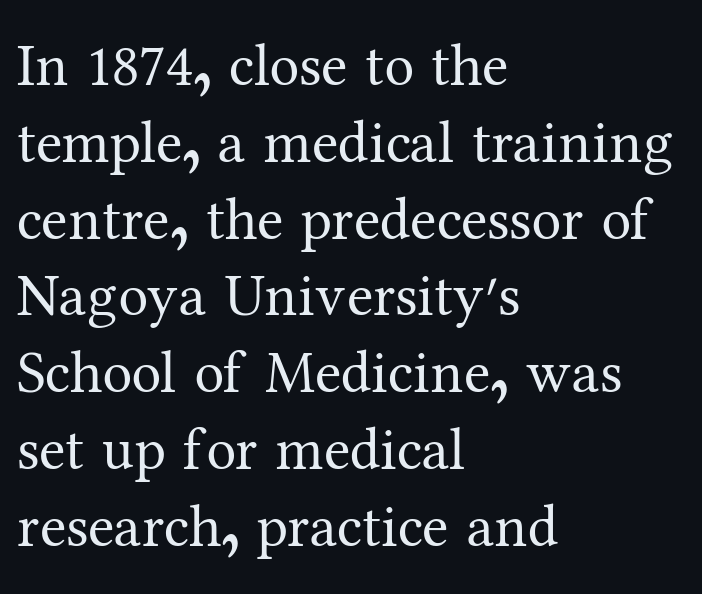
The image shows 60 px regular-weight serif type, upright; set left-aligned, normal line spacing (1.28x), normal letter spacing, not underlined; medium stroke contrast and a medium x-height.
